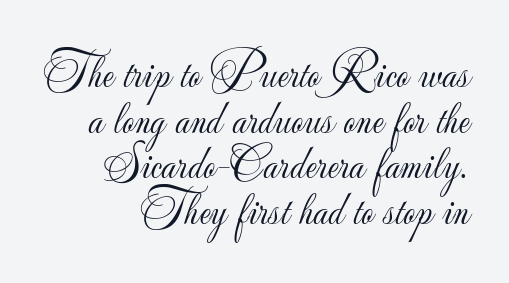
Q: Is the text bold? A: No.
Q: Is the text italic (slanted)? A: Yes.
Q: Is the typeface a serif or a sans-serif typeface? A: Sans-serif.
Q: Is the text underlined? A: No.
Q: How is the paragraph aligned? A: Right-aligned.
Q: Is the spacing between letters normal or unusually wide? A: Normal.
Q: Is the spacing between lines tight, normal or loose? A: Tight.
Q: Width (condensed, normal, or wide)? A: Normal.
Q: Stroke contrast? A: Low.
Q: x-height? A: Small.
Q: Monospaced? A: No.
